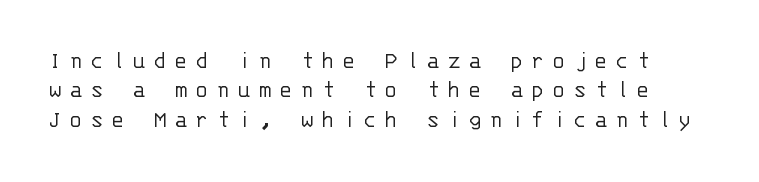
The image shows 25 px text type, upright; set line spacing 1.18x, unusually wide letter spacing (+0.3 em), not underlined.
